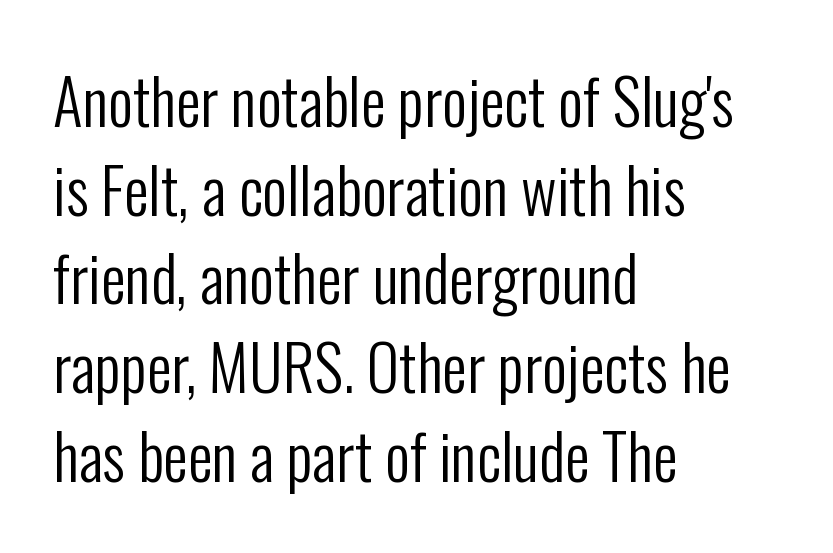
This sample uses an upright cut, with every glyph sitting square on the baseline. The space directly below the letters is spotless. Check where the strokes stop: nothing finishes them off — pure sans. A typesetter would call this proportional, since set widths differ per character. The letters look calm and open, with moderate or lighter stems. Regular leading.
